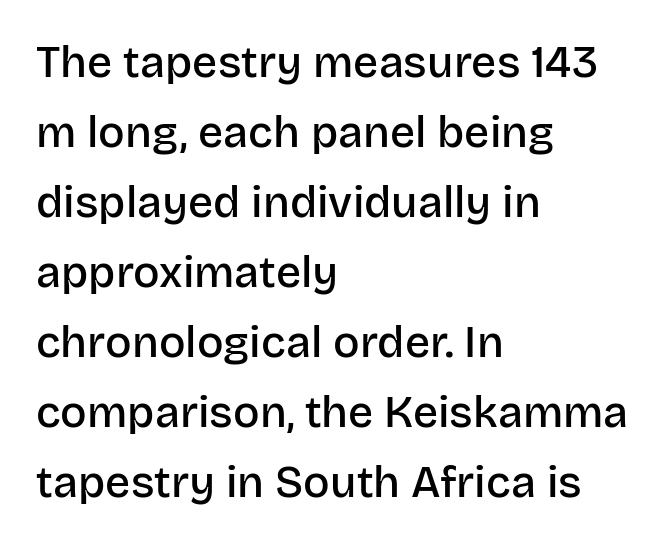
The image shows 44 px semibold sans-serif type, upright; set left-aligned, normal line spacing (1.59x), normal letter spacing, not underlined; low stroke contrast and a large x-height.
